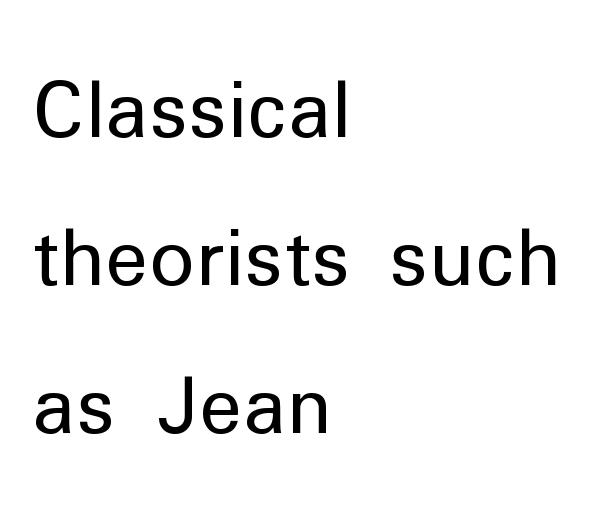
Q: Is the text bold? A: No.
Q: Is the text italic (slanted)? A: No, it is upright.
Q: Is the typeface a serif or a sans-serif typeface? A: Sans-serif.
Q: Is the text underlined? A: No.
Q: How is the paragraph aligned? A: Left-aligned.
Q: Is the spacing between letters normal or unusually wide? A: Normal.
Q: Is the spacing between lines tight, normal or loose? A: Loose.
Q: Width (condensed, normal, or wide)? A: Normal.
Q: Stroke contrast? A: Low.
Q: x-height? A: Medium.
Q: Monospaced? A: No.
